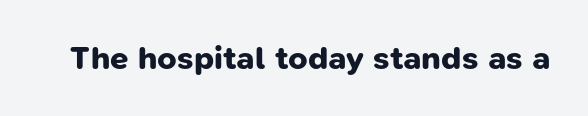
{"serif": "no", "bold": "yes", "weight": "bold", "width": "normal", "stroke_contrast": "low", "x_height": "medium", "monospaced": "no", "underline": "no", "letter_spacing": "normal", "letter_spacing_em": 0.0, "glyph_px": 33}
